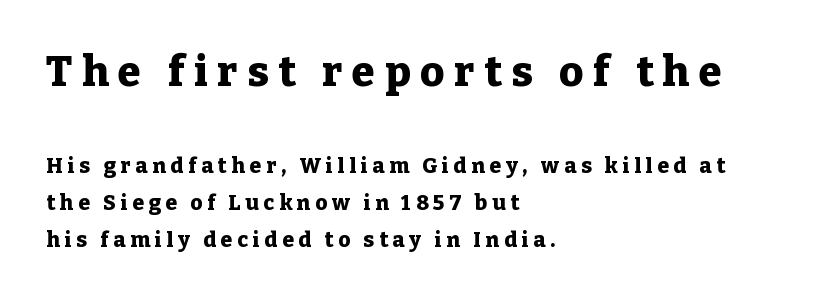
Q: Is the text bold? A: Yes.
Q: Is the text italic (slanted)? A: No, it is upright.
Q: Is the typeface a serif or a sans-serif typeface? A: Serif.
Q: Is the text underlined? A: No.
Q: How is the paragraph aligned? A: Left-aligned.
Q: Is the spacing between letters normal or unusually wide? A: Unusually wide.
Q: Which block of text is set in a larger size, the first (top) or the second (bottom)? A: The first (top) one.
Q: Width (condensed, normal, or wide)? A: Normal.
Q: Stroke contrast? A: Low.
Q: x-height? A: Medium.
Q: Monospaced? A: No.
